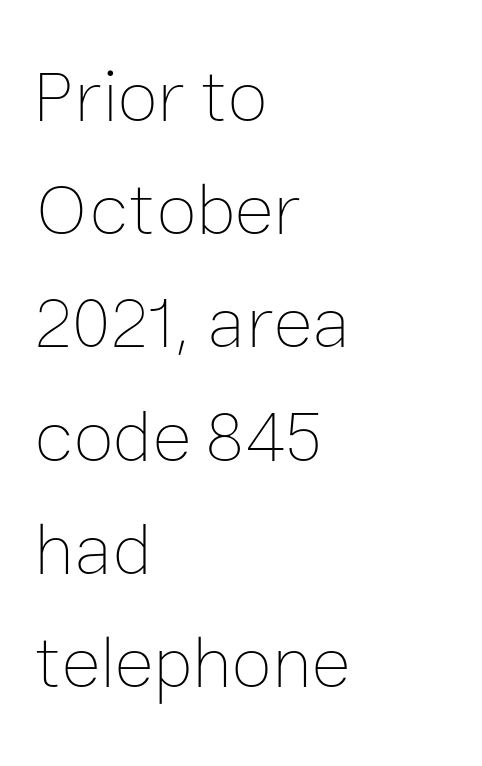
{"italic": "no", "bold": "no", "weight": "thin", "width": "normal", "stroke_contrast": "low", "x_height": "medium", "monospaced": "no", "underline": "no", "align": "left", "line_spacing": "normal", "line_spacing_ratio": 1.53, "letter_spacing": "normal", "letter_spacing_em": 0.0, "glyph_px": 74}
